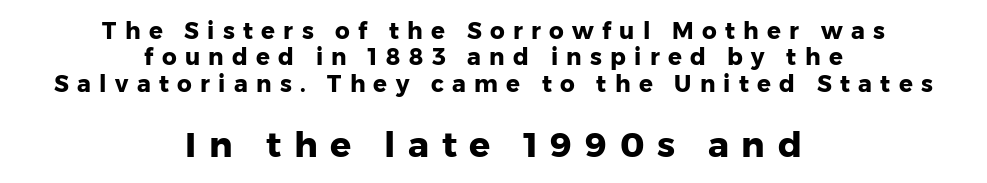
{"serif": "no", "italic": "no", "bold": "yes", "weight": "heavy", "width": "normal", "stroke_contrast": "low", "x_height": "medium", "monospaced": "no", "underline": "no", "align": "center", "line_spacing": "tight", "line_spacing_ratio": 1.15, "letter_spacing": "wide", "letter_spacing_em": 0.36, "larger_block": "second", "size_ratio": 1.52, "glyph_px": 35}
